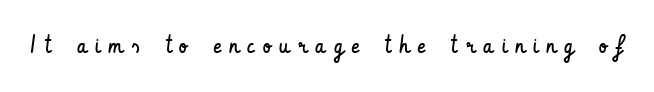
Q: Is the text bold? A: No.
Q: Is the text italic (slanted)? A: No, it is upright.
Q: Is the text underlined? A: No.
Q: Is the spacing between letters normal or unusually wide? A: Unusually wide.
